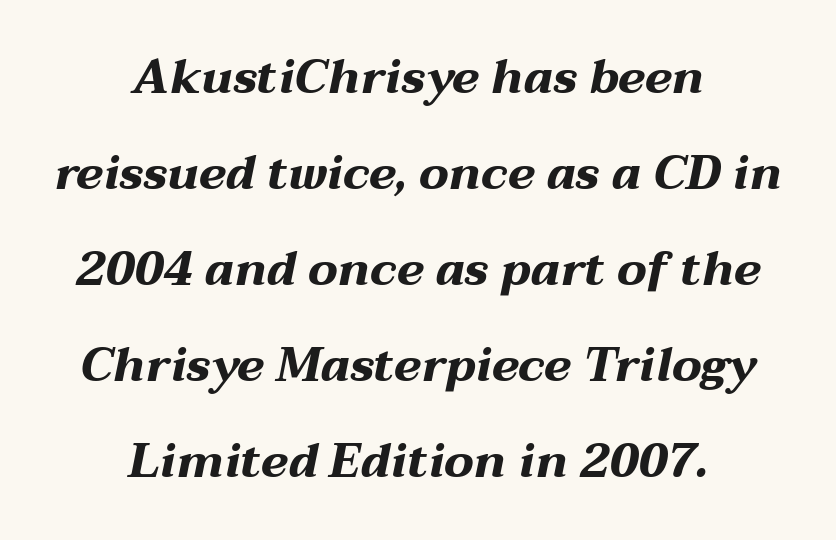
{"italic": "yes", "lean": "right", "slant_degrees": 12, "bold": "yes", "weight": "bold", "width": "wide", "stroke_contrast": "medium", "x_height": "medium", "monospaced": "no", "underline": "no", "align": "center", "line_spacing": "loose", "line_spacing_ratio": 2.04, "letter_spacing": "normal", "letter_spacing_em": 0.0, "glyph_px": 47}
